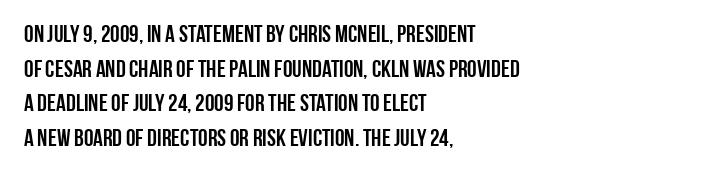
The image shows 24 px text type, upright; set left-aligned, normal line spacing (1.44x), normal letter spacing, not underlined.
